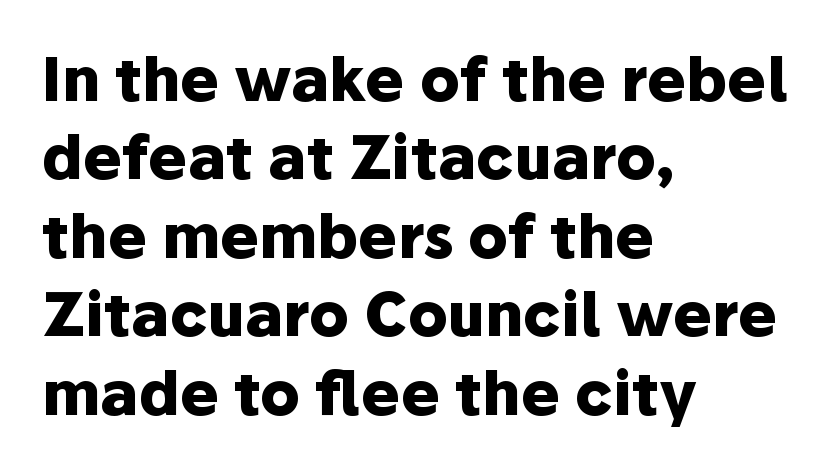
{"serif": "no", "italic": "no", "bold": "yes", "weight": "heavy", "width": "normal", "stroke_contrast": "low", "x_height": "medium", "monospaced": "no", "underline": "no", "align": "left", "line_spacing": "normal", "line_spacing_ratio": 1.33, "letter_spacing": "normal", "letter_spacing_em": 0.0, "glyph_px": 59}
